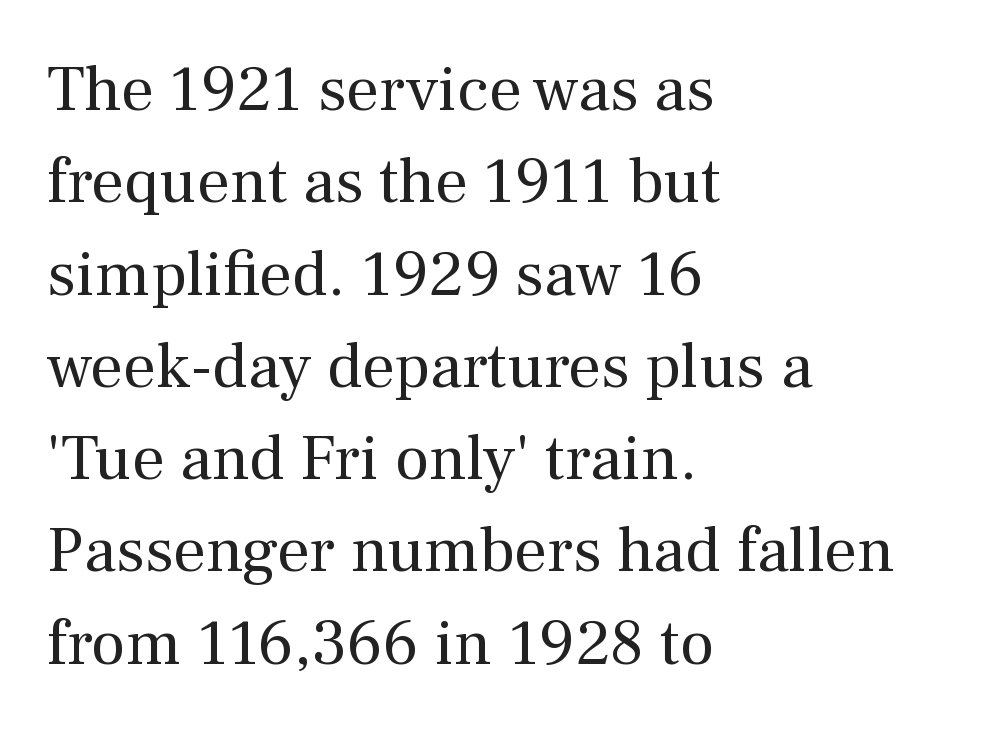
Q: Is the text bold? A: No.
Q: Is the text italic (slanted)? A: No, it is upright.
Q: Is the typeface a serif or a sans-serif typeface? A: Serif.
Q: Is the text underlined? A: No.
Q: How is the paragraph aligned? A: Left-aligned.
Q: Is the spacing between letters normal or unusually wide? A: Normal.
Q: Is the spacing between lines tight, normal or loose? A: Normal.
Q: Width (condensed, normal, or wide)? A: Normal.
Q: Stroke contrast? A: Medium.
Q: x-height? A: Medium.
Q: Monospaced? A: No.
